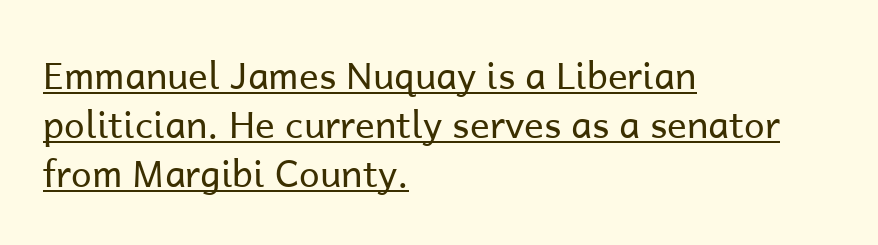
{"serif": "no", "italic": "no", "bold": "no", "weight": "regular", "width": "normal", "stroke_contrast": "low", "x_height": "medium", "monospaced": "no", "underline": "yes", "align": "left", "line_spacing": "normal", "line_spacing_ratio": 1.32, "letter_spacing": "normal", "letter_spacing_em": 0.0, "glyph_px": 37}
